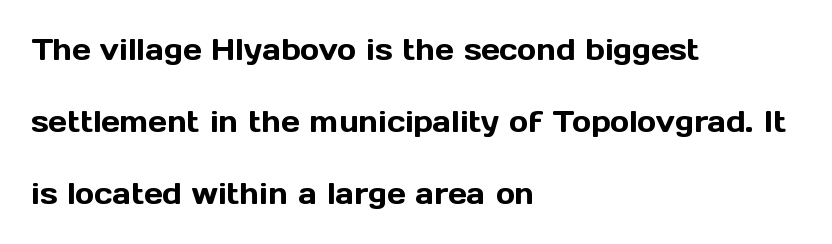
The image shows 29 px sans-serif type, upright; set left-aligned, loose line spacing (2.48x), normal letter spacing, not underlined; a medium x-height.
